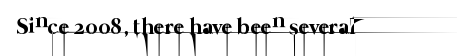
Q: Is the text bold? A: No.
Q: Is the text underlined? A: No.
Q: Is the spacing between letters normal or unusually wide? A: Normal.
